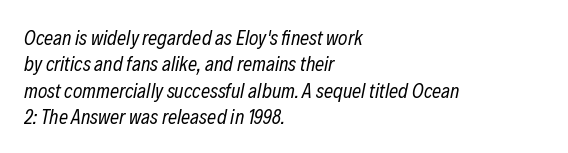
Q: Is the text bold? A: No.
Q: Is the text italic (slanted)? A: Yes, it leans right by about 12 degrees.
Q: Is the text underlined? A: No.
Q: How is the paragraph aligned? A: Left-aligned.
Q: Is the spacing between letters normal or unusually wide? A: Normal.
Q: Is the spacing between lines tight, normal or loose? A: Normal.
